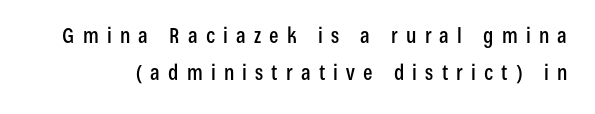
{"italic": "no", "underline": "no", "line_spacing_ratio": 1.76, "letter_spacing": "wide", "letter_spacing_em": 0.39, "glyph_px": 21}
